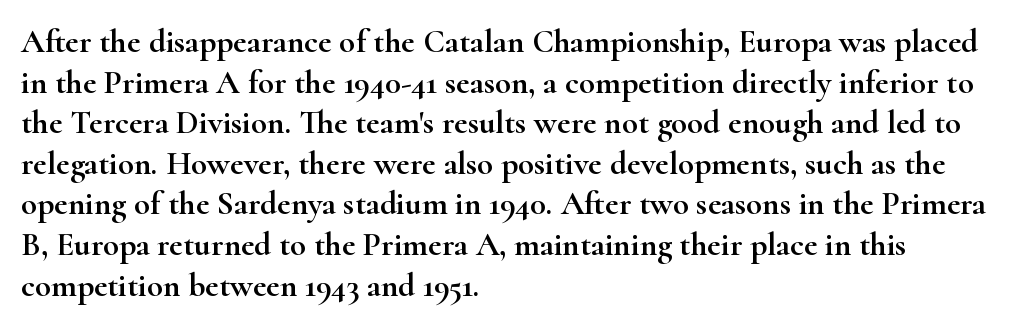
{"serif": "yes", "italic": "no", "width": "wide", "stroke_contrast": "high", "x_height": "small", "monospaced": "no", "underline": "no", "align": "left", "line_spacing_ratio": 1.23, "letter_spacing": "normal", "letter_spacing_em": 0.0, "glyph_px": 33}
